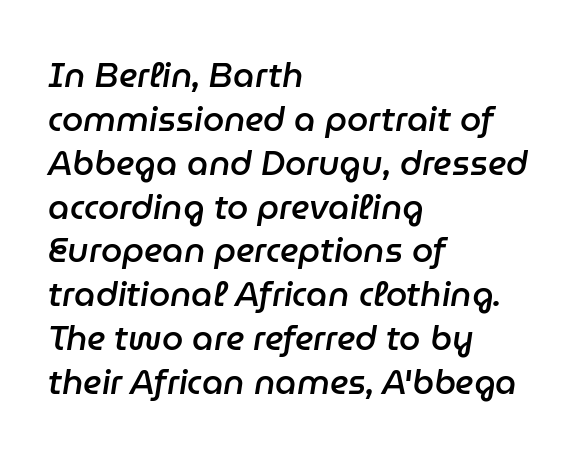
Q: Is the text bold? A: Semi-bold.
Q: Is the text italic (slanted)? A: Yes, it leans right by about 9 degrees.
Q: Is the text underlined? A: No.
Q: How is the paragraph aligned? A: Left-aligned.
Q: Is the spacing between letters normal or unusually wide? A: Normal.
Q: Is the spacing between lines tight, normal or loose? A: Normal.
Q: Width (condensed, normal, or wide)? A: Normal.
Q: Stroke contrast? A: Low.
Q: x-height? A: Medium.
Q: Monospaced? A: No.
